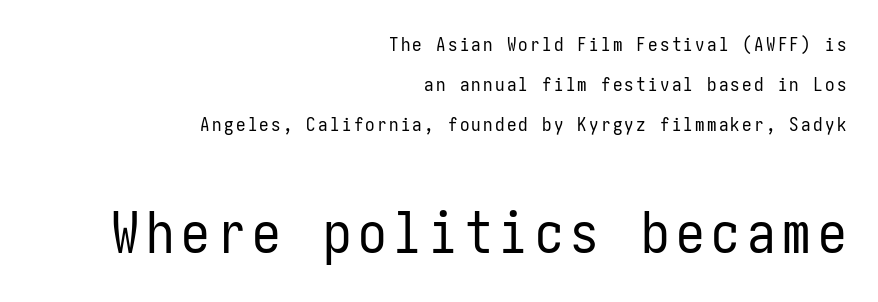
The image shows 57 px regular-weight, condensed sans-serif type, upright; set right-aligned, loose line spacing (2.1x), not underlined; the second (bottom) block is 3.0x larger; low stroke contrast and a medium x-height.
